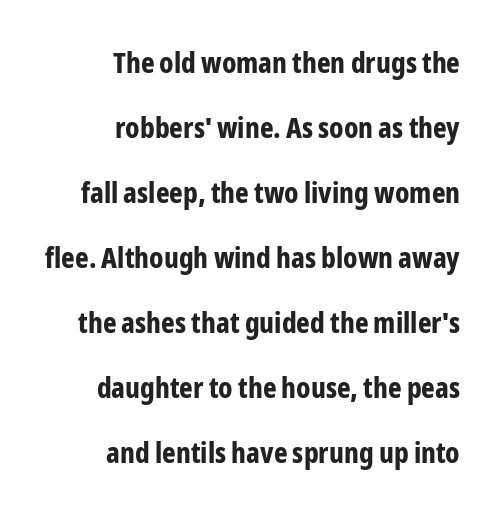
Default kerning and tracking; the words read as compact shapes. These lines are set flush right with a ragged left edge. Is this a sans? Yes — the strokes have no serifs. The passage shown is typed in a proportional face where columns would drift. Characters remain perfectly vertical along every line. I'd describe the lettering as bold — thick and assertive.
